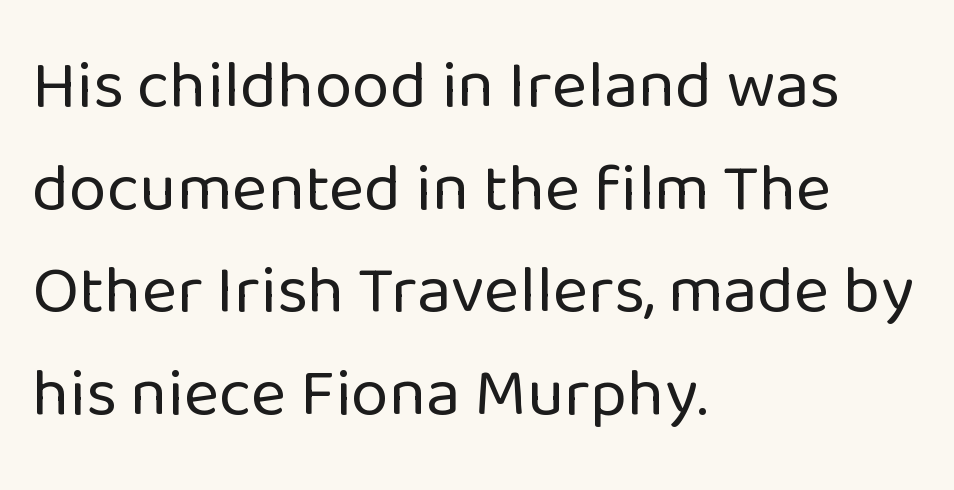
The zone under the glyphs is completely vacant. The rows are spaced the way most documents space them. The type sits square on the baseline with zero lean. The paragraph shown leans on its left margin.
